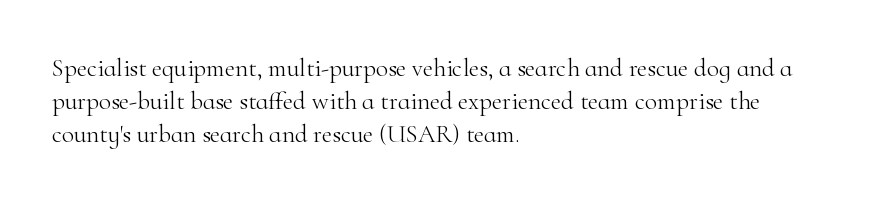
Q: Is the text bold? A: No.
Q: Is the text italic (slanted)? A: No, it is upright.
Q: Is the text underlined? A: No.
Q: How is the paragraph aligned? A: Left-aligned.
Q: Is the spacing between letters normal or unusually wide? A: Normal.
Q: Is the spacing between lines tight, normal or loose? A: Normal.
